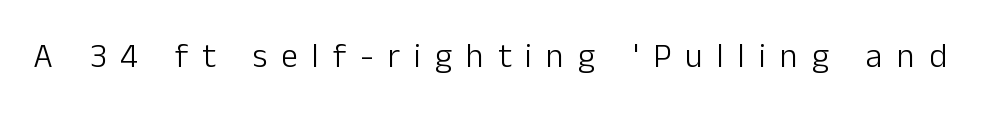
Every character sits straight up, as roman type does. This is sans-serif lettering, the kind often seen on screens and signage. Type without underlining. The font is comparable to plain body text, perhaps lighter. Proportional: the letters do not fall into vertical columns. Honestly, the letter spacing is so wide it's the main thing you notice.
